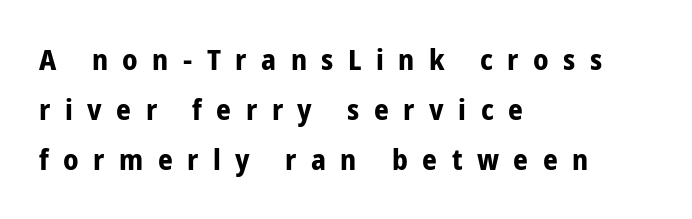
Q: Is the text bold? A: Yes.
Q: Is the text italic (slanted)? A: No, it is upright.
Q: Is the typeface a serif or a sans-serif typeface? A: Sans-serif.
Q: Is the text underlined? A: No.
Q: How is the paragraph aligned? A: Left-aligned.
Q: Is the spacing between letters normal or unusually wide? A: Unusually wide.
Q: Width (condensed, normal, or wide)? A: Condensed.
Q: Stroke contrast? A: Low.
Q: x-height? A: Medium.
Q: Monospaced? A: No.
